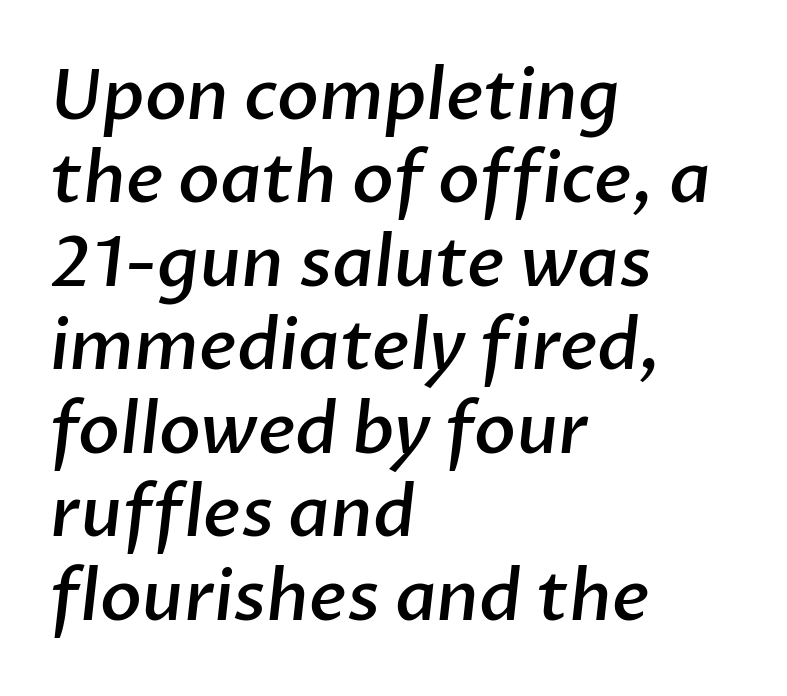
{"serif": "no", "bold": "semi", "weight": "semibold", "width": "normal", "stroke_contrast": "low", "x_height": "medium", "monospaced": "no", "underline": "no", "align": "left", "line_spacing_ratio": 1.21, "letter_spacing": "normal", "letter_spacing_em": 0.0, "glyph_px": 69}
